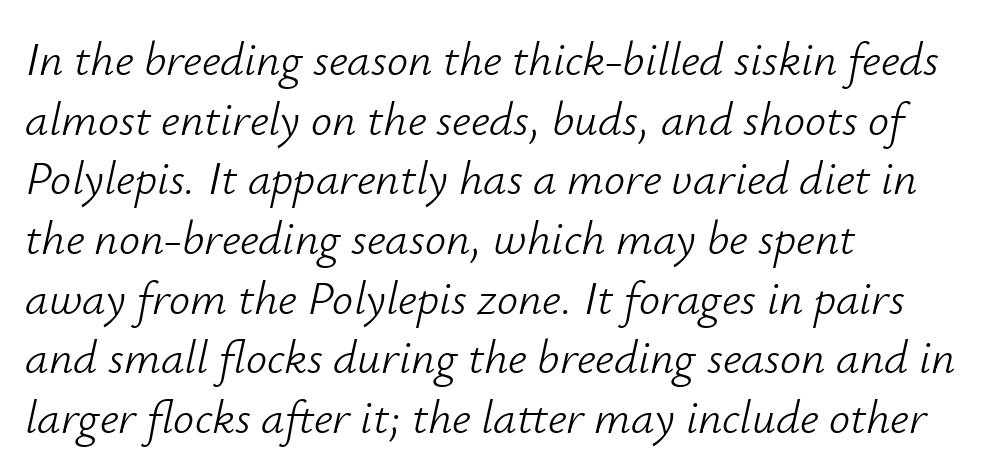
{"italic": "yes", "lean": "right", "slant_degrees": 12, "bold": "no", "weight": "light", "width": "normal", "stroke_contrast": "low", "x_height": "small", "monospaced": "no", "underline": "no", "align": "left", "line_spacing": "normal", "line_spacing_ratio": 1.27, "letter_spacing": "normal", "letter_spacing_em": 0.0, "glyph_px": 47}
